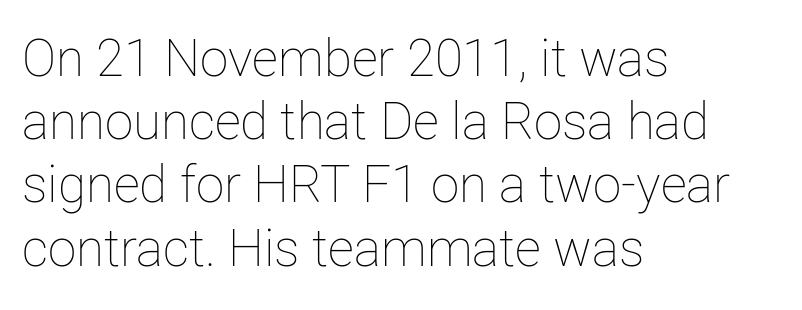
Observe the ordinary spacing: letters are neighbours, not strangers. Is there any slant? The stems are plumb. Is the stroke heavy? The answer is a plain regular-or-lighter. In CSS terms this would be text-align: left. The zone under the glyphs is completely vacant.
